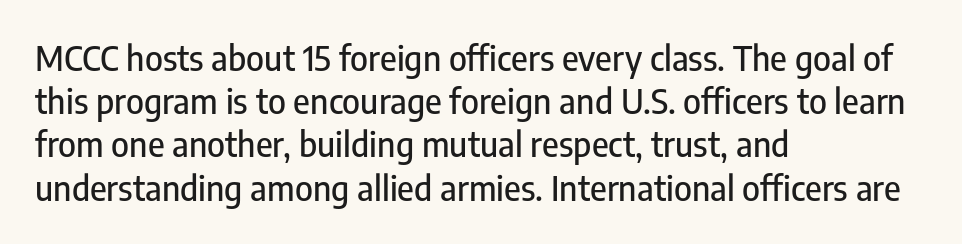
Q: Is the text italic (slanted)? A: No, it is upright.
Q: Is the typeface a serif or a sans-serif typeface? A: Sans-serif.
Q: Is the text underlined? A: No.
Q: How is the paragraph aligned? A: Left-aligned.
Q: Is the spacing between letters normal or unusually wide? A: Normal.
Q: Is the spacing between lines tight, normal or loose? A: Normal.
Q: Width (condensed, normal, or wide)? A: Condensed.
Q: Stroke contrast? A: Low.
Q: x-height? A: Medium.
Q: Monospaced? A: No.
